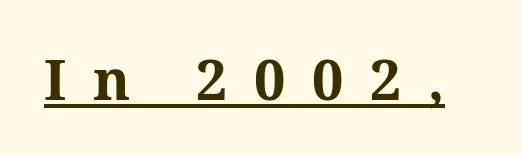
Q: Is the text bold? A: Yes.
Q: Is the text italic (slanted)? A: No, it is upright.
Q: Is the typeface a serif or a sans-serif typeface? A: Serif.
Q: Is the text underlined? A: Yes.
Q: Is the spacing between letters normal or unusually wide? A: Unusually wide.
Q: Width (condensed, normal, or wide)? A: Normal.
Q: Stroke contrast? A: Medium.
Q: x-height? A: Medium.
Q: Monospaced? A: No.
